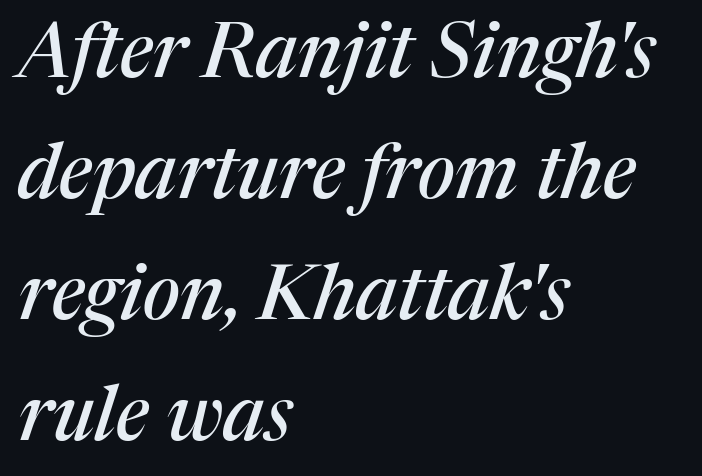
Q: Is the text italic (slanted)? A: Yes, it leans right by about 17 degrees.
Q: Is the typeface a serif or a sans-serif typeface? A: Serif.
Q: Is the text underlined? A: No.
Q: How is the paragraph aligned? A: Left-aligned.
Q: Is the spacing between letters normal or unusually wide? A: Normal.
Q: Is the spacing between lines tight, normal or loose? A: Normal.
Q: Width (condensed, normal, or wide)? A: Normal.
Q: Stroke contrast? A: Medium.
Q: x-height? A: Medium.
Q: Monospaced? A: No.
